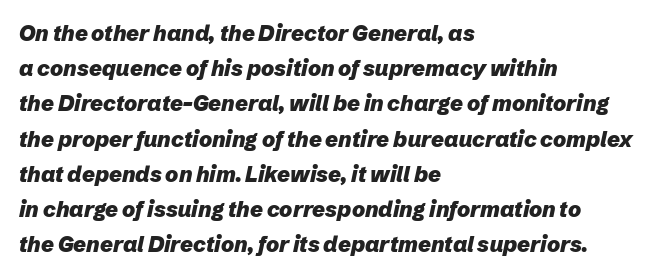
The image shows 22 px bold type, italic (leaning right); set left-aligned, normal line spacing (1.6x), normal letter spacing, not underlined.
